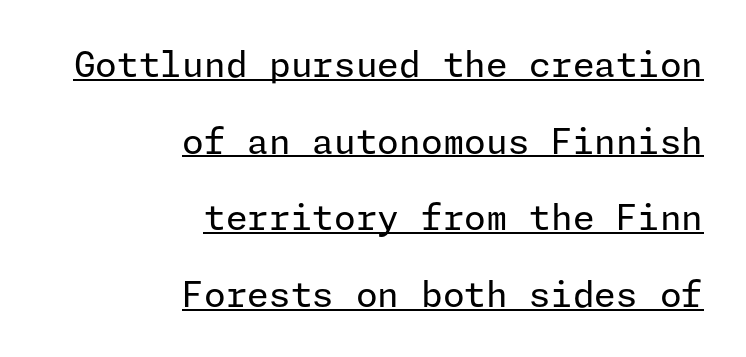
{"serif": "no", "italic": "no", "bold": "no", "weight": "regular", "width": "normal", "stroke_contrast": "low", "x_height": "medium", "underline": "yes", "align": "right", "line_spacing": "loose", "line_spacing_ratio": 2.19, "letter_spacing": "normal", "letter_spacing_em": 0.0, "glyph_px": 35}
